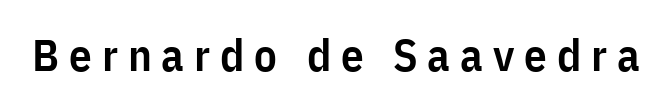
Q: Is the text bold? A: Semi-bold.
Q: Is the text italic (slanted)? A: No, it is upright.
Q: Is the typeface a serif or a sans-serif typeface? A: Sans-serif.
Q: Is the text underlined? A: No.
Q: Is the spacing between letters normal or unusually wide? A: Unusually wide.
Q: Width (condensed, normal, or wide)? A: Condensed.
Q: Stroke contrast? A: Low.
Q: x-height? A: Medium.
Q: Monospaced? A: No.
